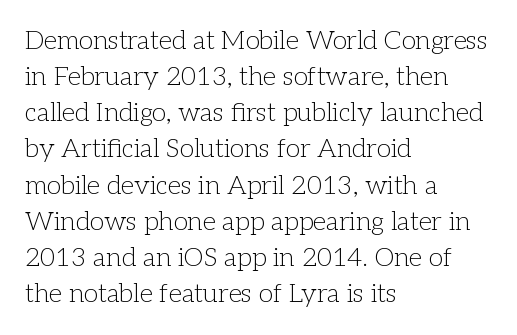
{"italic": "no", "bold": "no", "underline": "no", "align": "left", "line_spacing": "normal", "line_spacing_ratio": 1.39, "letter_spacing": "normal", "letter_spacing_em": 0.0, "glyph_px": 26}
